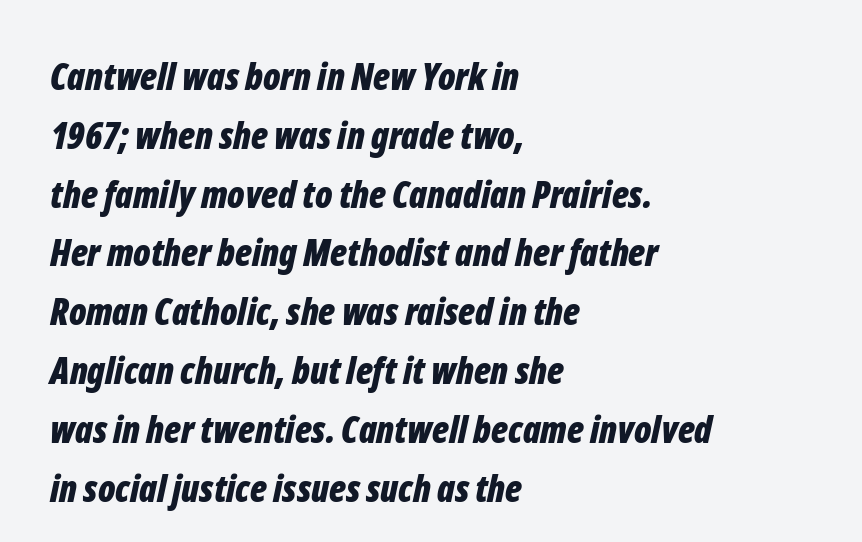
Q: Is the text bold? A: Yes.
Q: Is the text italic (slanted)? A: Yes, it leans right by about 12 degrees.
Q: Is the text underlined? A: No.
Q: How is the paragraph aligned? A: Left-aligned.
Q: Is the spacing between letters normal or unusually wide? A: Normal.
Q: Is the spacing between lines tight, normal or loose? A: Normal.
Q: Width (condensed, normal, or wide)? A: Condensed.
Q: Stroke contrast? A: Low.
Q: x-height? A: Medium.
Q: Monospaced? A: No.
